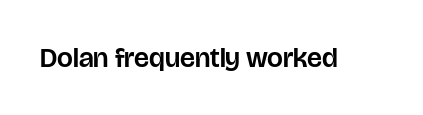
The image shows 28 px sans-serif type, upright; set normal letter spacing, not underlined; low stroke contrast and a large x-height.
